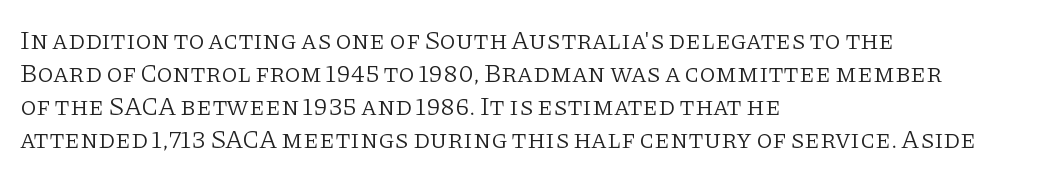
{"italic": "no", "bold": "no", "underline": "no", "align": "left", "line_spacing": "normal", "line_spacing_ratio": 1.27, "letter_spacing": "normal", "letter_spacing_em": 0.0, "glyph_px": 26}
